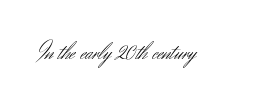
The image shows 24 px text type; set normal letter spacing, not underlined.
